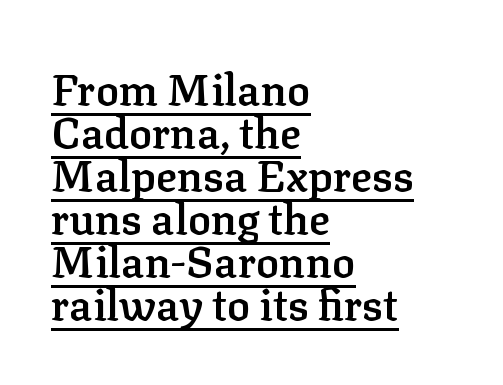
The image shows 43 px semibold serif type, upright; set left-aligned, tight line spacing (1.0x), normal letter spacing, underlined; low stroke contrast and a medium x-height.
